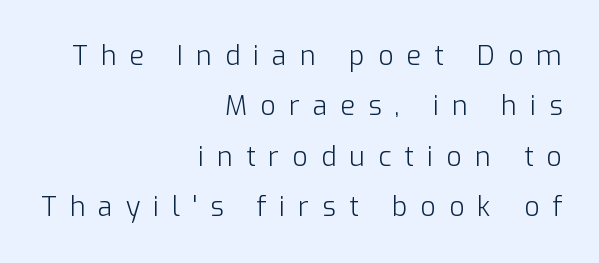
The image shows 27 px text type, upright; set right-aligned, line spacing 1.87x, unusually wide letter spacing (+0.48 em), not underlined.
